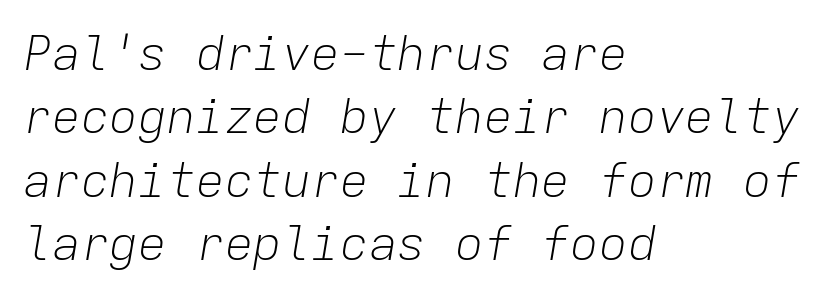
There is no visible air inserted between adjacent glyphs. The leading is moderate, giving the passage an even texture. Fixed-width glyphs throughout — classic coding-font behaviour. This is not heavy type; no bold has been used. The words here are not underlined.
